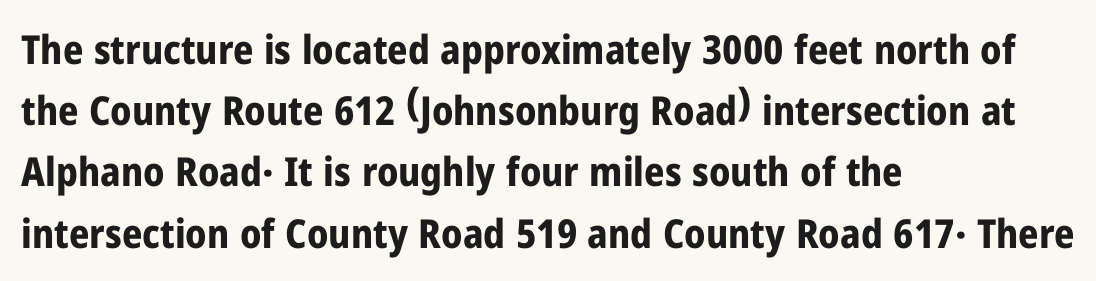
The image shows 40 px bold, condensed sans-serif type, upright; set left-aligned, normal line spacing (1.53x), normal letter spacing, not underlined; low stroke contrast and a medium x-height.
